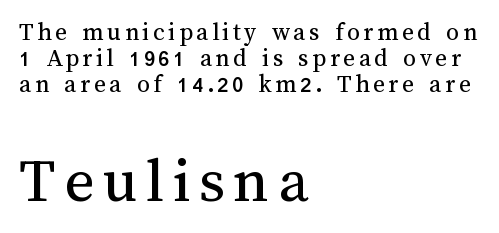
{"italic": "no", "bold": "no", "weight": "regular", "width": "normal", "stroke_contrast": "medium", "x_height": "medium", "monospaced": "no", "underline": "no", "align": "left", "line_spacing": "tight", "line_spacing_ratio": 1.0, "larger_block": "second", "size_ratio": 2.5, "glyph_px": 65}
